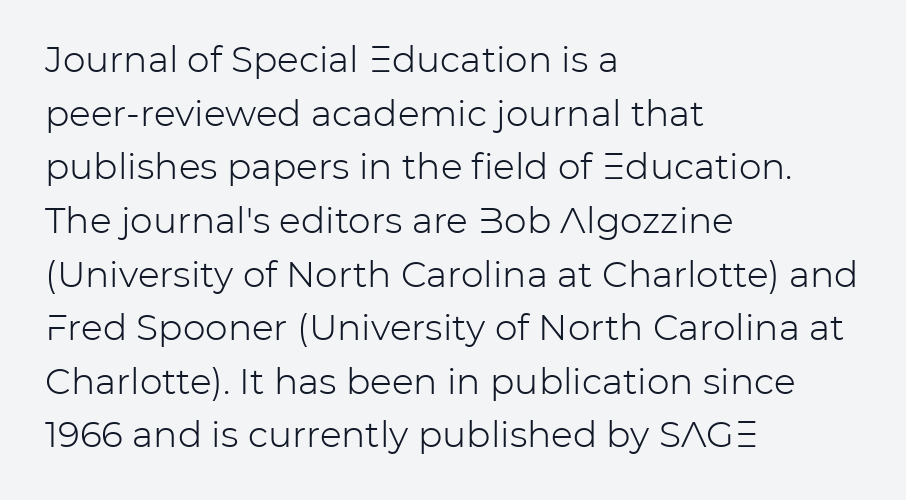
The image shows 36 px light sans-serif type, upright; set left-aligned, normal line spacing (1.49x), normal letter spacing, not underlined; low stroke contrast and a medium x-height.
